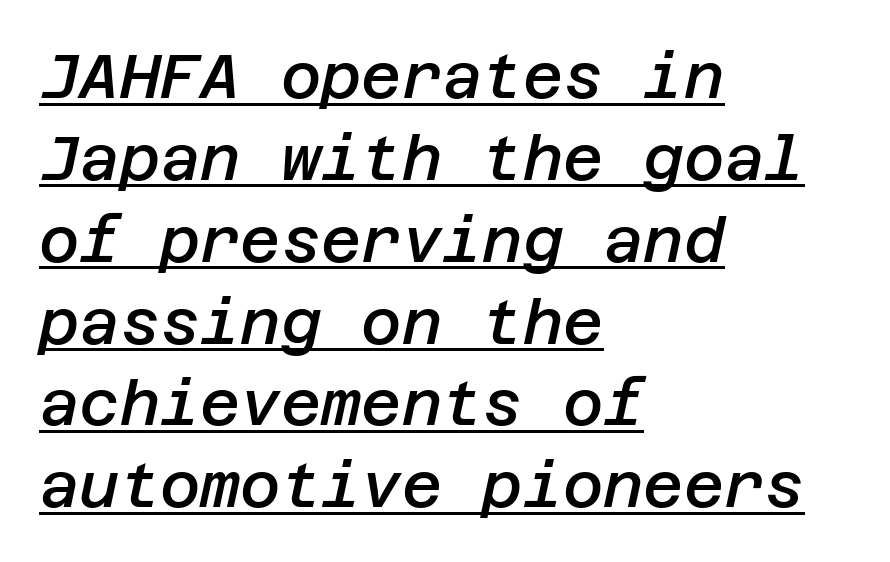
The image shows 62 px semibold type, italic (leaning right); set left-aligned, normal line spacing (1.32x), normal letter spacing, underlined; low stroke contrast and a large x-height.
